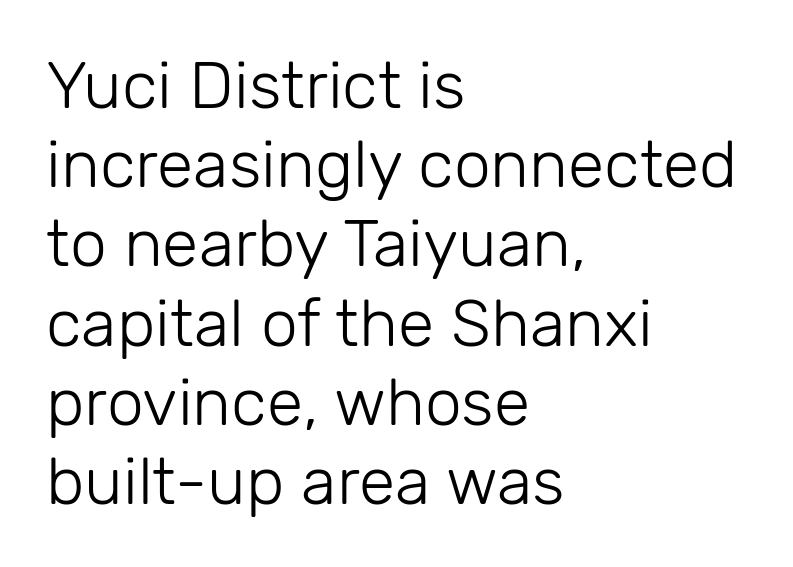
The image shows 66 px light sans-serif type, upright; set left-aligned, line spacing 1.2x, normal letter spacing, not underlined; low stroke contrast and a medium x-height.
